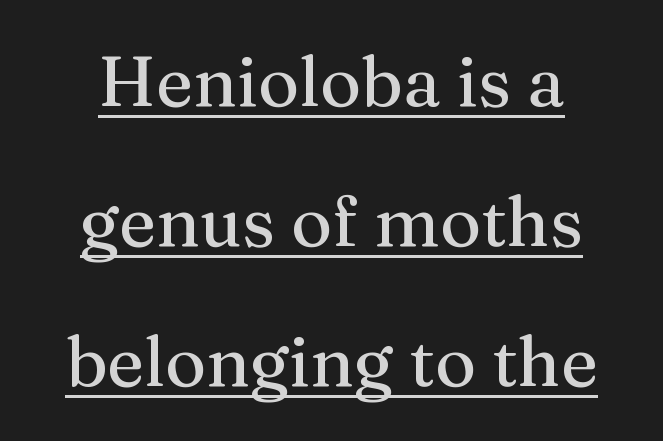
{"serif": "yes", "italic": "no", "width": "normal", "stroke_contrast": "medium", "x_height": "medium", "monospaced": "no", "underline": "yes", "line_spacing": "loose", "line_spacing_ratio": 2.0, "letter_spacing": "normal", "letter_spacing_em": 0.0, "glyph_px": 70}
